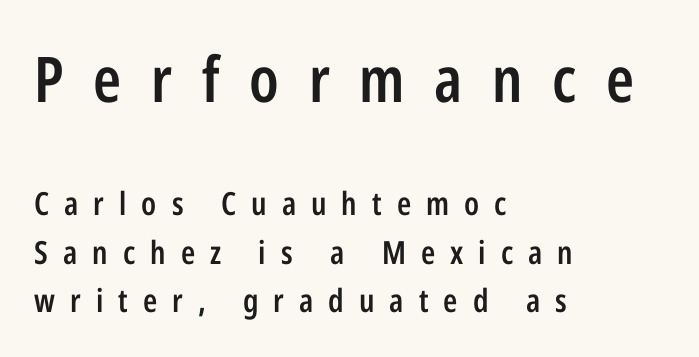
The image shows 63 px semibold, condensed sans-serif type, upright; set left-aligned, normal line spacing (1.52x), unusually wide letter spacing (+0.47 em), not underlined; the first (top) block is 1.97x larger; low stroke contrast and a medium x-height.
